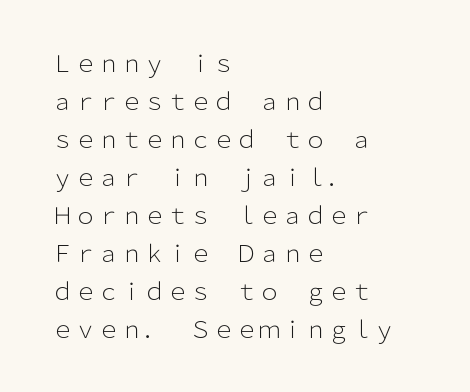
The strip under each line holds only bare page. Each stroke keeps to a modest, everyday thickness or less. The letters sit at their default tracking, neither squeezed nor spread. Posture: vertical.
